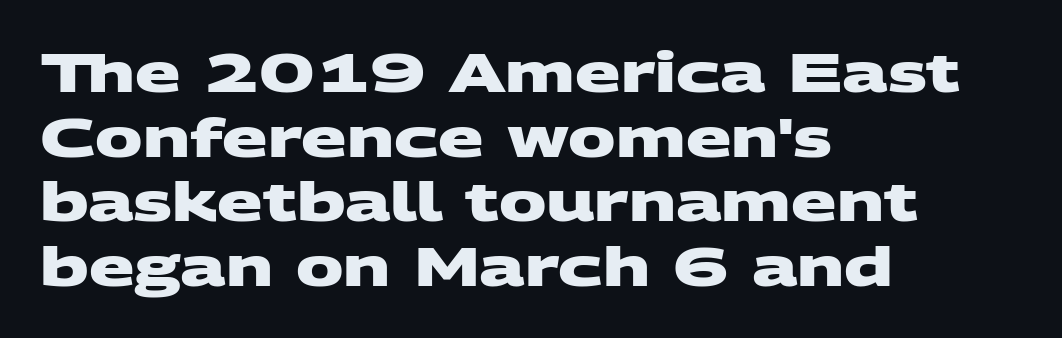
Words float on clear page, feet unadorned. Short note: letters normally spaced. Note: no serifs on the glyphs. The rendering anchors every line to the left-hand side. Note the varied advance widths — an 'i' is clearly narrower than an 'm'. Plenty of ink on the page — the face is bold.
